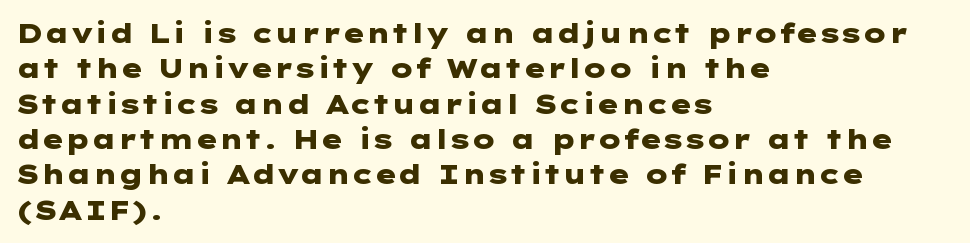
The image shows 27 px bold type, upright; set left-aligned, normal line spacing (1.31x), normal letter spacing, not underlined.
